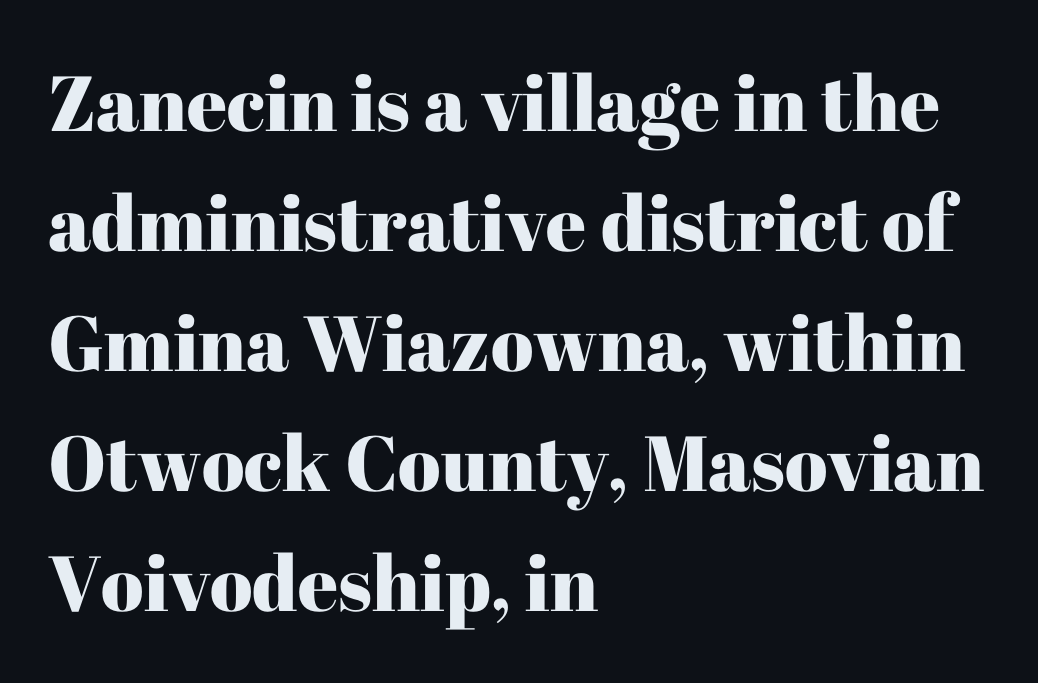
Has an underline been added? It has not. These lines are rendered in a variable-pitch font. The ragged edge is on the right, which tells us the setting is flush left. Letterform terminals end in serifs throughout the passage. Here the glyphs are tracked normally, forming tight word shapes. Rendered with straight, roman letterforms.
